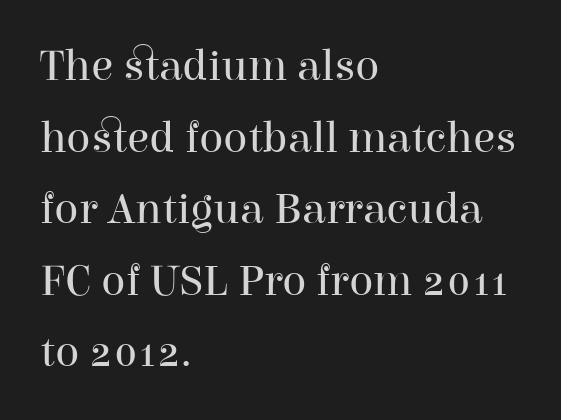
The image shows 45 px regular-weight serif type, upright; set left-aligned, normal line spacing (1.59x), normal letter spacing, not underlined; high stroke contrast and a medium x-height.
